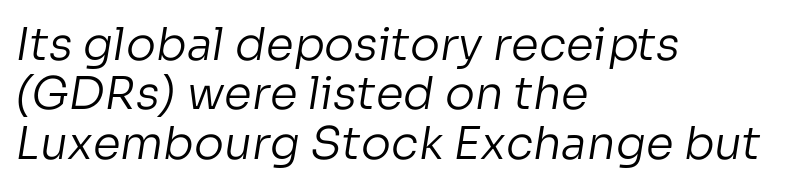
The image shows 45 px regular-weight sans-serif type; set left-aligned, tight line spacing (1.1x), normal letter spacing, not underlined; low stroke contrast and a medium x-height.
